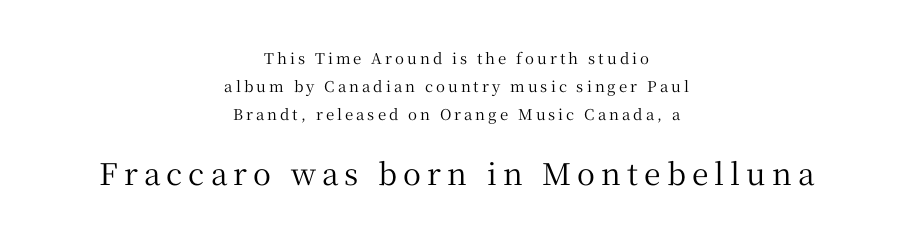
{"serif": "yes", "italic": "no", "width": "normal", "stroke_contrast": "medium", "x_height": "medium", "monospaced": "no", "underline": "no", "align": "center", "line_spacing_ratio": 1.87, "letter_spacing": "wide", "letter_spacing_em": 0.2, "larger_block": "second", "size_ratio": 2.0, "glyph_px": 30}
